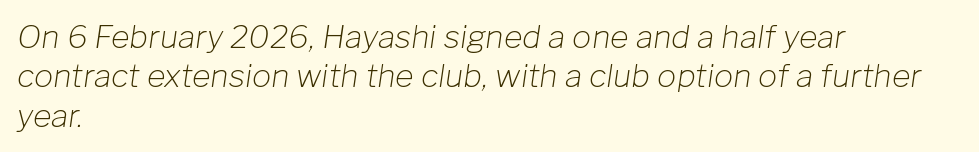
Q: Is the text bold? A: No.
Q: Is the text italic (slanted)? A: Yes, it leans right by about 8 degrees.
Q: Is the text underlined? A: No.
Q: How is the paragraph aligned? A: Left-aligned.
Q: Is the spacing between letters normal or unusually wide? A: Normal.
Q: Width (condensed, normal, or wide)? A: Normal.
Q: Stroke contrast? A: Low.
Q: x-height? A: Medium.
Q: Monospaced? A: No.
